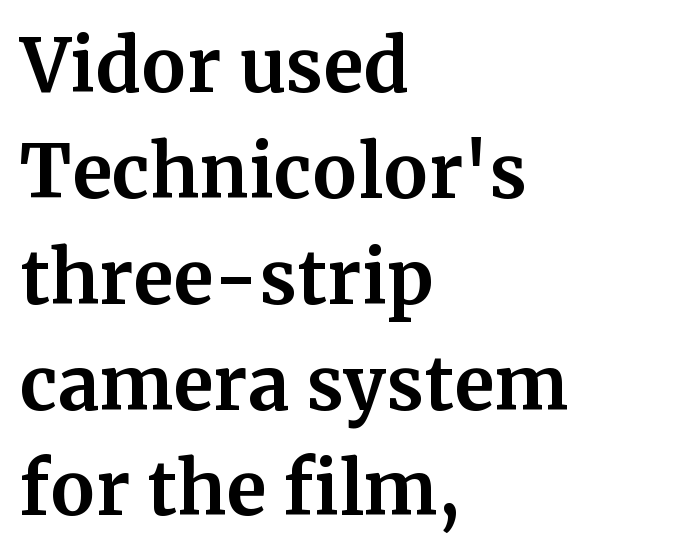
Q: Is the text bold? A: Yes.
Q: Is the text italic (slanted)? A: No, it is upright.
Q: Is the typeface a serif or a sans-serif typeface? A: Serif.
Q: Is the text underlined? A: No.
Q: How is the paragraph aligned? A: Left-aligned.
Q: Is the spacing between letters normal or unusually wide? A: Normal.
Q: Is the spacing between lines tight, normal or loose? A: Normal.
Q: Width (condensed, normal, or wide)? A: Normal.
Q: Stroke contrast? A: Medium.
Q: x-height? A: Medium.
Q: Monospaced? A: No.
